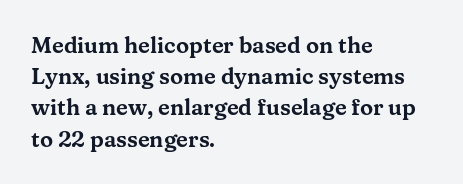
Nope, not italic — everything's standing straight. You could call the tracking neutral — neither tight nor loose. Descenders hang freely into open space. Vertical spacing — default. The compositor pushed each line to the left boundary.
